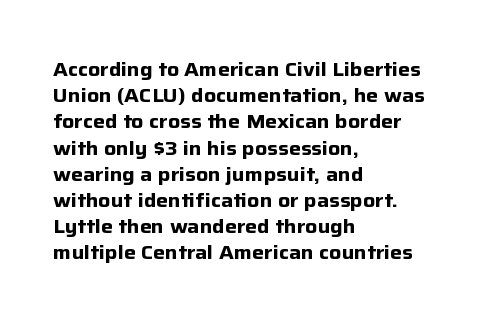
Leftover space on each line is placed entirely after the last word. Honestly, the row spacing looks completely unremarkable. This sample uses an upright cut, with every glyph sitting square on the baseline. A typesetter would call this zero additional tracking. Check the space under the baseline: it is left empty.
